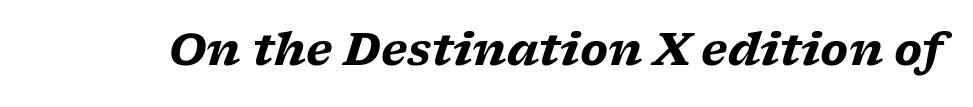
The image shows 44 px heavy, wide serif type, italic (leaning right); set normal letter spacing, not underlined; low stroke contrast and a medium x-height.
